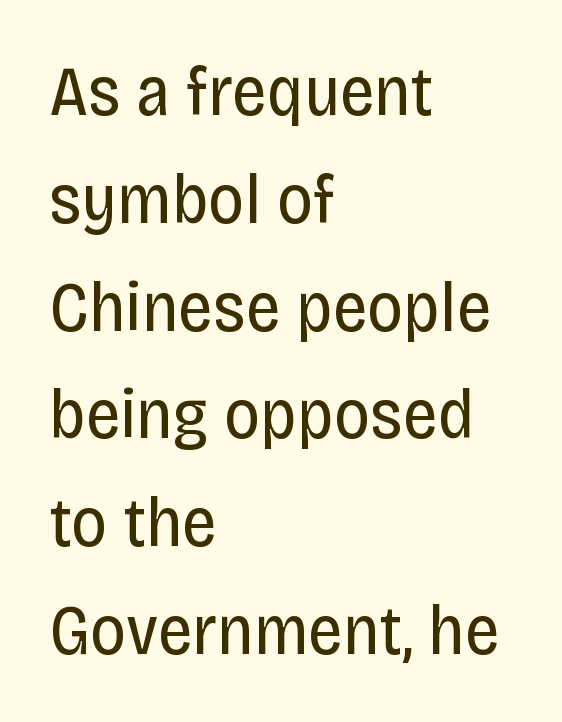
Q: Is the text bold? A: No.
Q: Is the text italic (slanted)? A: No, it is upright.
Q: Is the typeface a serif or a sans-serif typeface? A: Sans-serif.
Q: Is the text underlined? A: No.
Q: How is the paragraph aligned? A: Left-aligned.
Q: Is the spacing between letters normal or unusually wide? A: Normal.
Q: Is the spacing between lines tight, normal or loose? A: Normal.
Q: Width (condensed, normal, or wide)? A: Condensed.
Q: Stroke contrast? A: Low.
Q: x-height? A: Large.
Q: Monospaced? A: No.
